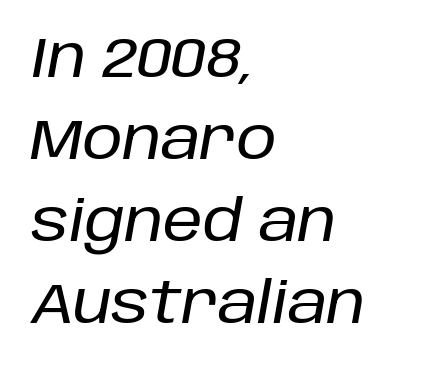
{"italic": "yes", "lean": "right", "slant_degrees": 10, "width": "normal", "stroke_contrast": "low", "x_height": "large", "monospaced": "no", "underline": "no", "align": "left", "line_spacing": "normal", "line_spacing_ratio": 1.44, "letter_spacing": "normal", "letter_spacing_em": 0.0, "glyph_px": 57}
